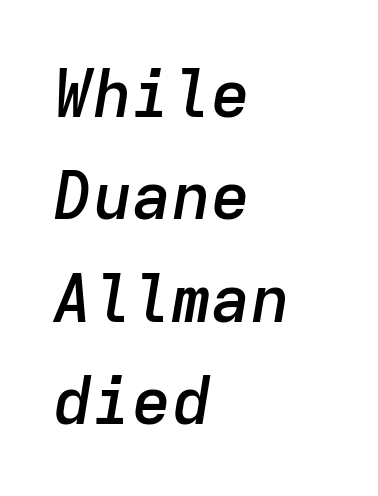
Q: Is the text bold? A: Semi-bold.
Q: Is the text italic (slanted)? A: Yes, it leans right by about 9 degrees.
Q: Is the text underlined? A: No.
Q: How is the paragraph aligned? A: Left-aligned.
Q: Is the spacing between letters normal or unusually wide? A: Normal.
Q: Is the spacing between lines tight, normal or loose? A: Normal.
Q: Width (condensed, normal, or wide)? A: Normal.
Q: Stroke contrast? A: Low.
Q: x-height? A: Medium.
Q: Monospaced? A: Yes.
